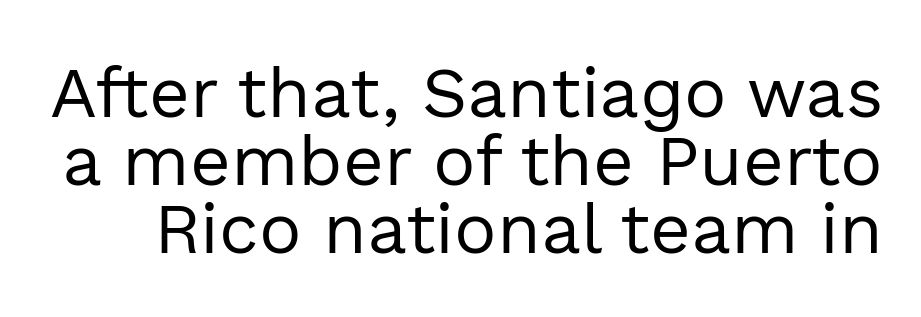
The image shows 71 px regular-weight sans-serif type, upright; set tight line spacing (0.96x), normal letter spacing, not underlined; a medium x-height.
